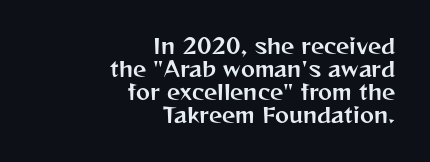
Honestly, there is no underline to notice here at all. Compared with a flush-left layout, this one pins lines to the opposite, right side. Successive baselines arrive quickly, one right under another. This rendering leaves character spacing at its baseline value.
